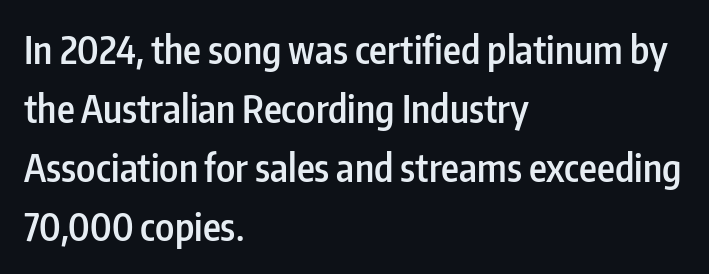
Q: Is the text bold? A: Semi-bold.
Q: Is the text italic (slanted)? A: No, it is upright.
Q: Is the typeface a serif or a sans-serif typeface? A: Sans-serif.
Q: Is the text underlined? A: No.
Q: How is the paragraph aligned? A: Left-aligned.
Q: Is the spacing between letters normal or unusually wide? A: Normal.
Q: Is the spacing between lines tight, normal or loose? A: Normal.
Q: Width (condensed, normal, or wide)? A: Condensed.
Q: Stroke contrast? A: Low.
Q: x-height? A: Medium.
Q: Monospaced? A: No.
